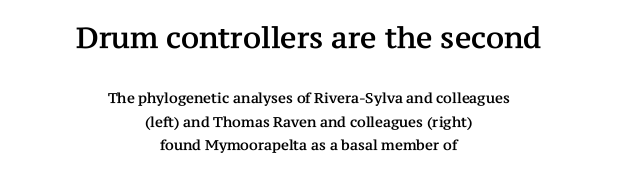
Honestly, the letter spacing is just normal — you wouldn't notice it. No italicization has been applied; the sample stays upright. Normally led — the rows are evenly, conventionally spaced. Look at the glyph heights: the upper group is clearly the bigger setting. Just letters on the line, the space beneath them empty. The setting favours the middle, as headings and verse often do.
